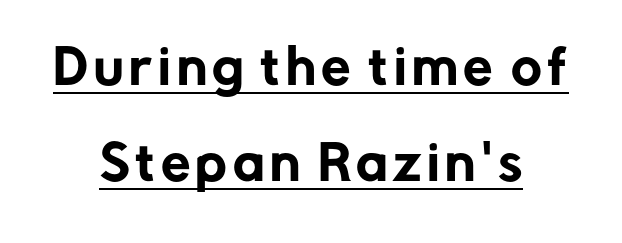
Q: Is the text italic (slanted)? A: No, it is upright.
Q: Is the typeface a serif or a sans-serif typeface? A: Sans-serif.
Q: Is the text underlined? A: Yes.
Q: How is the paragraph aligned? A: Centered.
Q: Is the spacing between lines tight, normal or loose? A: Loose.
Q: Width (condensed, normal, or wide)? A: Normal.
Q: Stroke contrast? A: Low.
Q: x-height? A: Medium.
Q: Monospaced? A: No.
